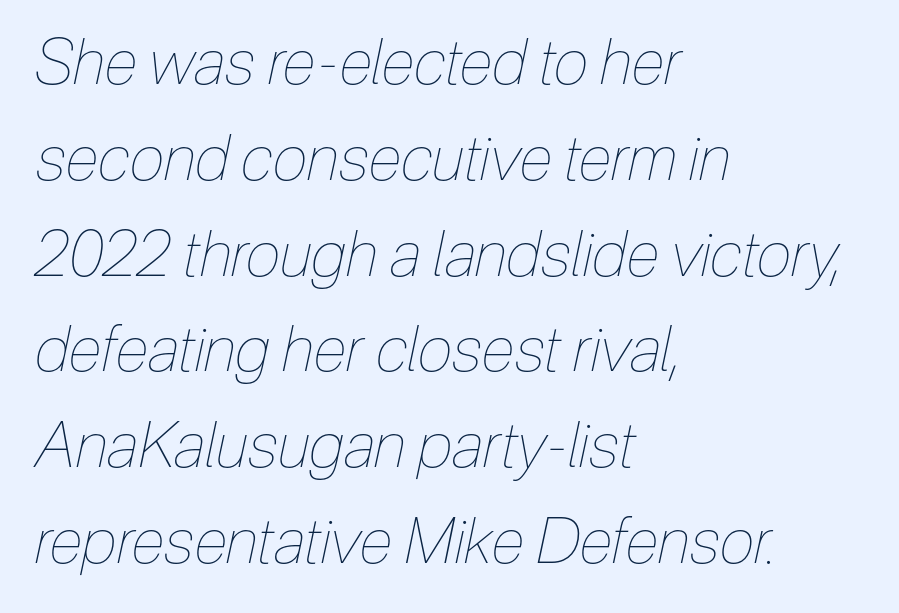
{"italic": "yes", "lean": "right", "slant_degrees": 12, "bold": "no", "weight": "thin", "width": "condensed", "stroke_contrast": "low", "x_height": "medium", "monospaced": "no", "underline": "no", "align": "left", "line_spacing": "normal", "line_spacing_ratio": 1.52, "letter_spacing": "normal", "letter_spacing_em": 0.0, "glyph_px": 63}
